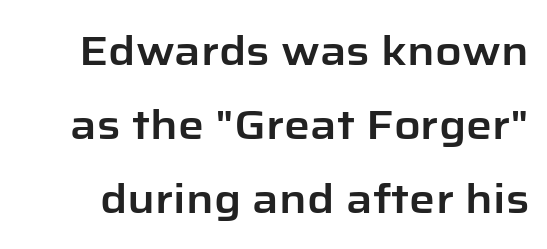
The zone under the glyphs is completely vacant. How are the letters spaced? Ordinarily, with no added tracking. Varying glyph widths throughout — classic text-font behaviour. Unlike italic type, these characters show no tilt at all. Serif or sans? Sans — the stroke terminals are bare.
